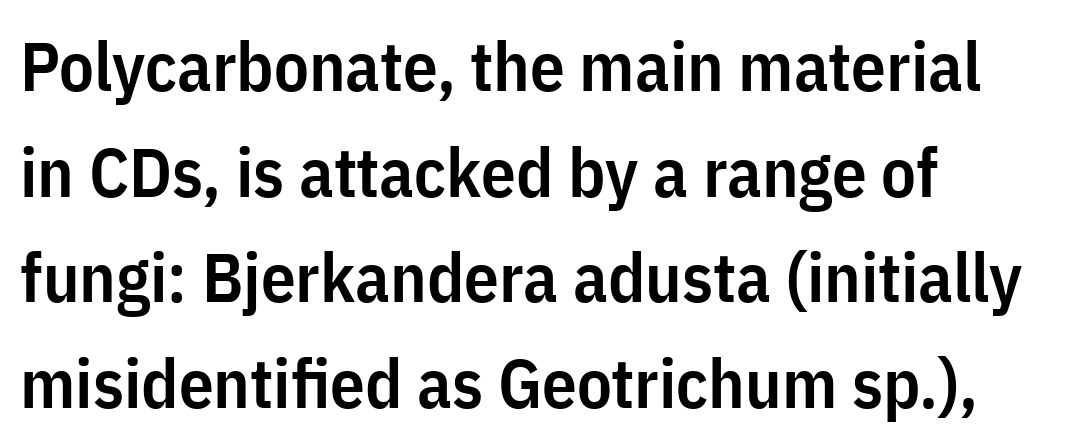
The passage shown is typeset with a sans-serif family. Character widths vary here, with narrow letters taking less room than wide ones. The letters stand upright; this is a roman face. Look at the stroke-to-counter ratio: somewhat heavy, a semibold.
